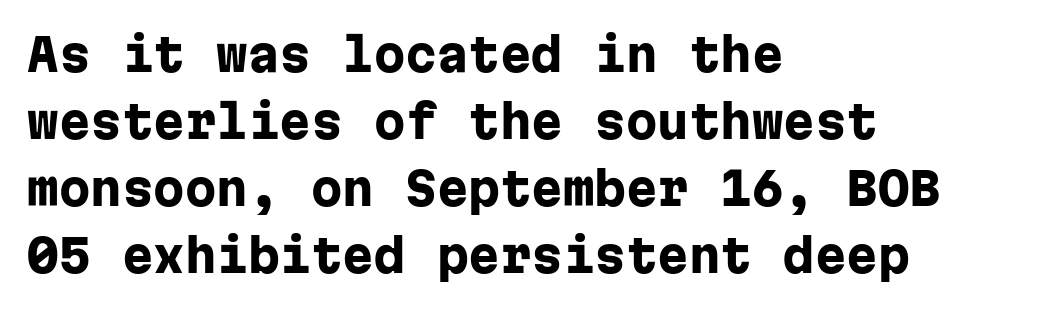
{"serif": "no", "italic": "no", "bold": "yes", "weight": "heavy", "width": "normal", "stroke_contrast": "low", "x_height": "medium", "monospaced": "yes", "underline": "no", "align": "left", "line_spacing": "normal", "line_spacing_ratio": 1.49, "letter_spacing": "normal", "letter_spacing_em": 0.0, "glyph_px": 45}
